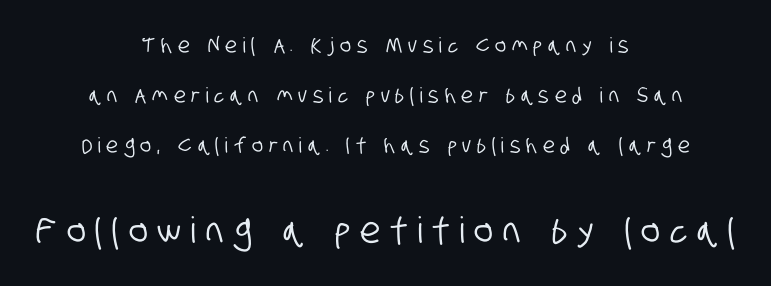
{"serif": "no", "width": "condensed", "stroke_contrast": "low", "x_height": "large", "monospaced": "no", "underline": "no", "align": "center", "line_spacing": "loose", "line_spacing_ratio": 2.37, "letter_spacing": "wide", "letter_spacing_em": 0.28, "larger_block": "second", "size_ratio": 1.71, "glyph_px": 36}
